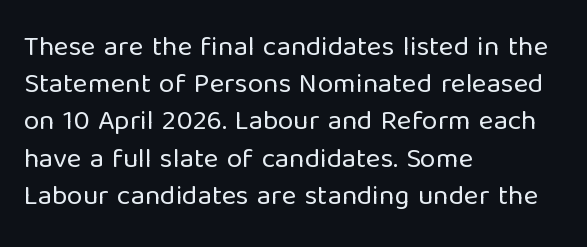
Q: Is the text bold? A: No.
Q: Is the text italic (slanted)? A: No, it is upright.
Q: Is the typeface a serif or a sans-serif typeface? A: Sans-serif.
Q: Is the text underlined? A: No.
Q: How is the paragraph aligned? A: Left-aligned.
Q: Is the spacing between letters normal or unusually wide? A: Normal.
Q: Is the spacing between lines tight, normal or loose? A: Normal.
Q: Width (condensed, normal, or wide)? A: Normal.
Q: Stroke contrast? A: Low.
Q: x-height? A: Medium.
Q: Monospaced? A: No.
